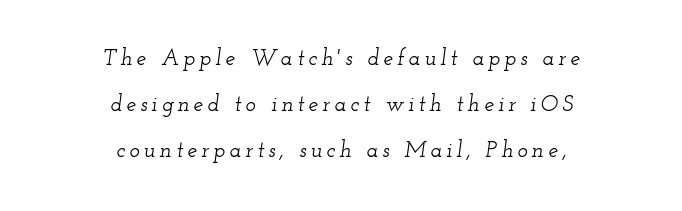
Q: Is the text italic (slanted)? A: Yes, it leans right by about 12 degrees.
Q: Is the text underlined? A: No.
Q: How is the paragraph aligned? A: Centered.
Q: Is the spacing between lines tight, normal or loose? A: Loose.
